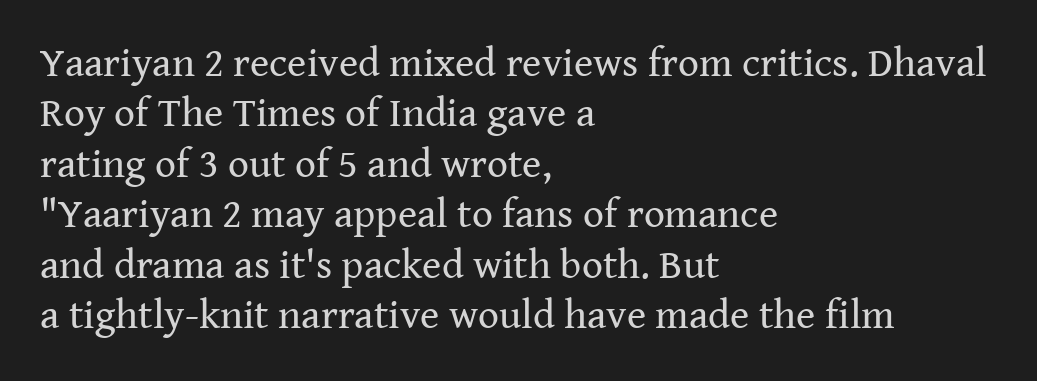
{"serif": "yes", "italic": "no", "bold": "no", "weight": "regular", "width": "normal", "stroke_contrast": "medium", "x_height": "medium", "monospaced": "no", "underline": "no", "align": "left", "line_spacing_ratio": 1.23, "letter_spacing": "normal", "letter_spacing_em": 0.0, "glyph_px": 41}
